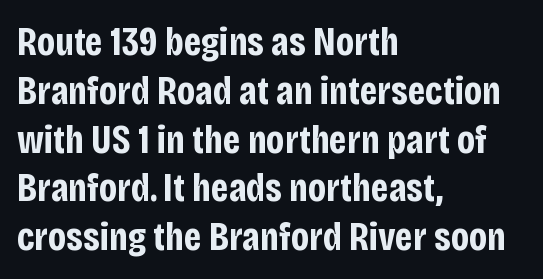
Q: Is the text bold? A: Yes.
Q: Is the text italic (slanted)? A: No, it is upright.
Q: Is the typeface a serif or a sans-serif typeface? A: Sans-serif.
Q: Is the text underlined? A: No.
Q: How is the paragraph aligned? A: Left-aligned.
Q: Is the spacing between letters normal or unusually wide? A: Normal.
Q: Width (condensed, normal, or wide)? A: Condensed.
Q: Stroke contrast? A: Low.
Q: x-height? A: Large.
Q: Monospaced? A: No.
